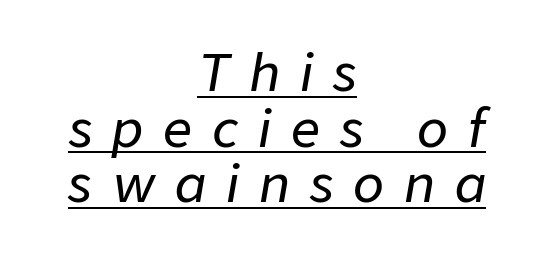
Every word sits above its own underline. Caption: multi-line text, centered on the measure. The vertical gap from one line to the next is small. Proportional: the letters do not fall into vertical columns. Each word looks stretched out because of the extra space between its letters.
